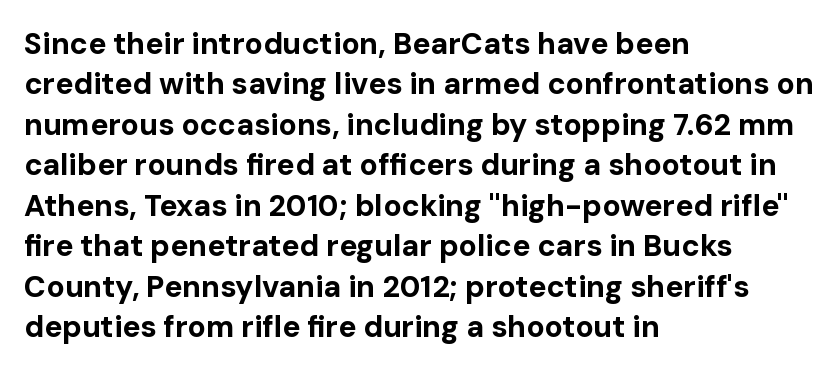
{"serif": "no", "italic": "no", "bold": "yes", "weight": "bold", "width": "normal", "stroke_contrast": "low", "x_height": "medium", "monospaced": "no", "underline": "no", "align": "left", "line_spacing": "normal", "line_spacing_ratio": 1.35, "letter_spacing": "normal", "letter_spacing_em": 0.0, "glyph_px": 30}
